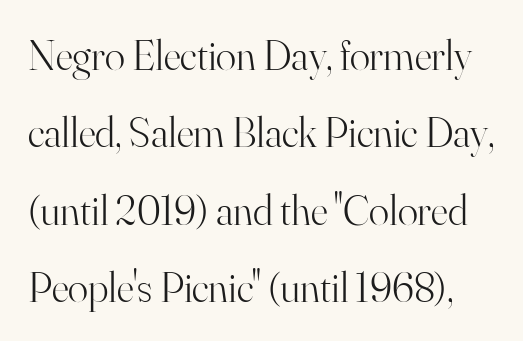
{"serif": "yes", "italic": "no", "bold": "no", "weight": "light", "width": "normal", "stroke_contrast": "high", "x_height": "small", "monospaced": "no", "underline": "no", "line_spacing_ratio": 1.84, "letter_spacing": "normal", "letter_spacing_em": 0.0, "glyph_px": 42}
